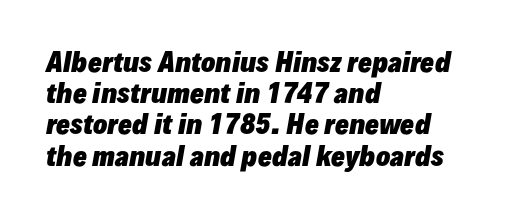
{"italic": "yes", "lean": "right", "slant_degrees": 10, "bold": "yes", "underline": "no", "align": "left", "line_spacing_ratio": 1.2, "letter_spacing": "normal", "letter_spacing_em": 0.0, "glyph_px": 26}
